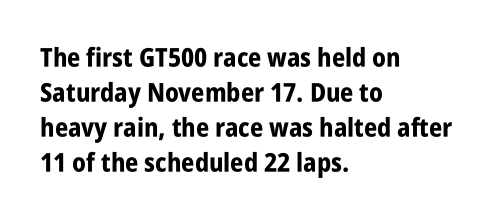
Spacing between characters is what you'd get straight out of the box. If you drew a line through each stem, it would be perfectly vertical. Which margin do the lines hug? The left one — the right edge is uneven. Leading: standard. Is the type bold? Yes — the strokes are clearly thick and heavy.
